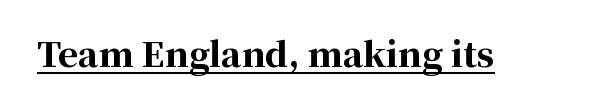
Thick stems and heavy bowls — unmistakably bold. Varying glyph widths throughout — classic text-font behaviour. This is roman type, the default non-slanted kind. A rule runs beneath these lines of type. These lines are composed in type with serifs.
